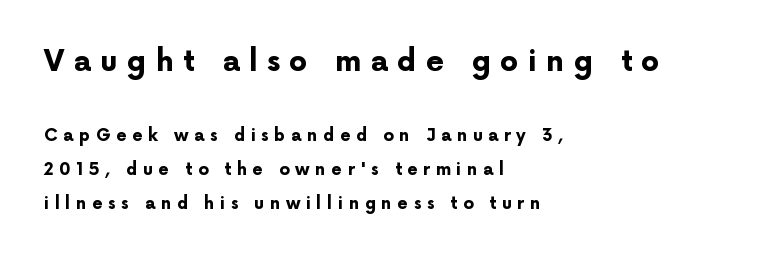
{"serif": "no", "italic": "no", "bold": "yes", "weight": "bold", "width": "normal", "stroke_contrast": "low", "x_height": "medium", "monospaced": "no", "underline": "no", "align": "left", "line_spacing": "loose", "line_spacing_ratio": 2.0, "letter_spacing": "wide", "letter_spacing_em": 0.32, "larger_block": "first", "size_ratio": 1.71, "glyph_px": 29}
